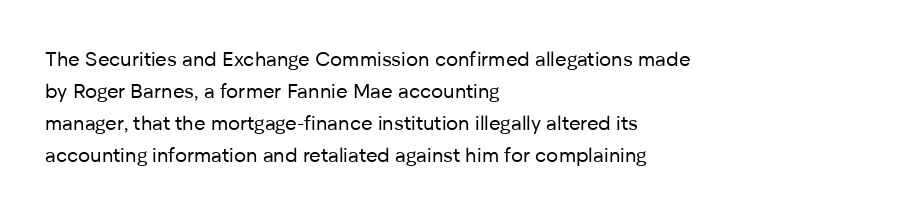
{"italic": "no", "bold": "no", "underline": "no", "align": "left", "line_spacing": "normal", "line_spacing_ratio": 1.6, "letter_spacing": "normal", "letter_spacing_em": 0.0, "glyph_px": 20}
